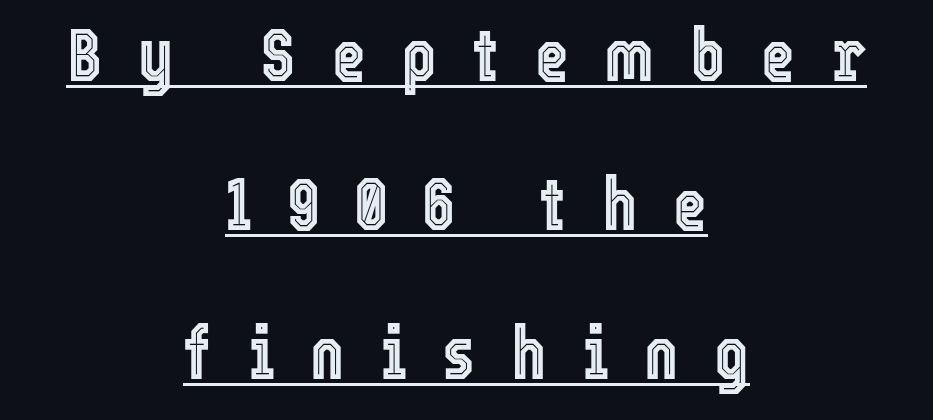
The image shows 73 px condensed type, upright; set centered, loose line spacing (2.04x), unusually wide letter spacing (+0.49 em), underlined; a medium x-height.
